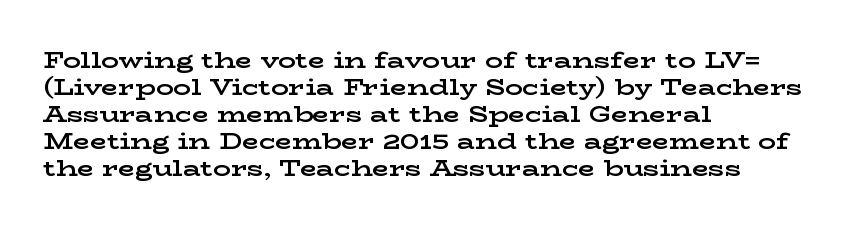
The setting favours the left margin, as ordinary paragraphs usually do. The strip under each line holds only bare page. Every letter is thick-stroked: bold, no question. In terms of posture, this sample is upright. Is the letter spacing exaggerated? No — it looks like the ordinary default.
